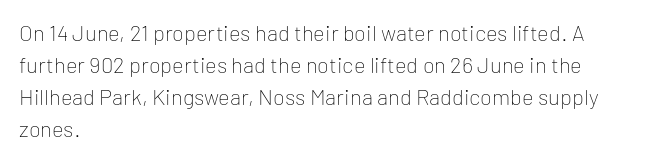
This sample uses an upright cut, with every glyph sitting square on the baseline. Check the space under the baseline: it is left empty. These lines are set flush left with a ragged right edge. Weight: not bold — regular or lighter.
